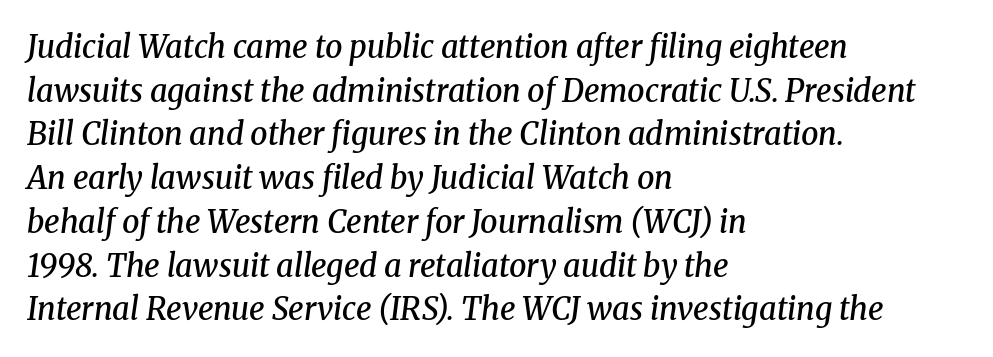
{"serif": "yes", "italic": "yes", "lean": "right", "slant_degrees": 8, "bold": "semi", "weight": "semibold", "width": "normal", "stroke_contrast": "medium", "x_height": "medium", "monospaced": "no", "underline": "no", "align": "left", "line_spacing": "normal", "line_spacing_ratio": 1.41, "letter_spacing": "normal", "letter_spacing_em": 0.0, "glyph_px": 31}
